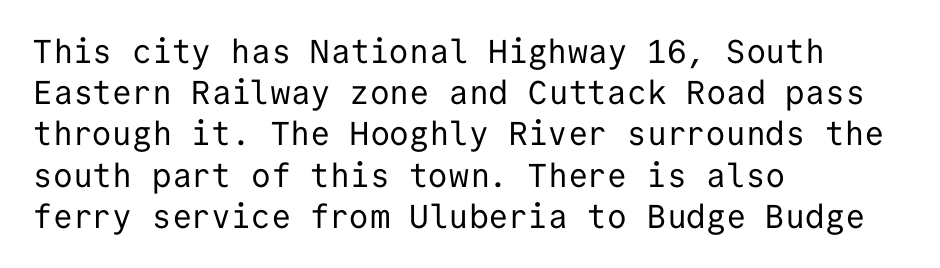
Q: Is the text bold? A: No.
Q: Is the text italic (slanted)? A: No, it is upright.
Q: Is the typeface a serif or a sans-serif typeface? A: Sans-serif.
Q: Is the text underlined? A: No.
Q: How is the paragraph aligned? A: Left-aligned.
Q: Is the spacing between letters normal or unusually wide? A: Normal.
Q: Is the spacing between lines tight, normal or loose? A: Normal.
Q: Width (condensed, normal, or wide)? A: Normal.
Q: Stroke contrast? A: Low.
Q: x-height? A: Medium.
Q: Monospaced? A: Yes.
